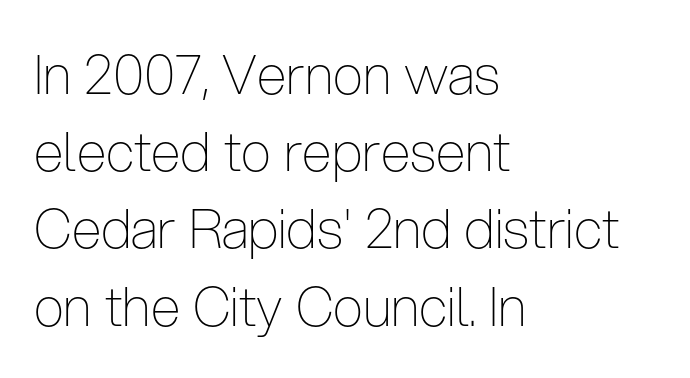
Q: Is the text bold? A: No.
Q: Is the text italic (slanted)? A: No, it is upright.
Q: Is the typeface a serif or a sans-serif typeface? A: Sans-serif.
Q: Is the text underlined? A: No.
Q: How is the paragraph aligned? A: Left-aligned.
Q: Is the spacing between letters normal or unusually wide? A: Normal.
Q: Is the spacing between lines tight, normal or loose? A: Normal.
Q: Width (condensed, normal, or wide)? A: Condensed.
Q: Stroke contrast? A: Low.
Q: x-height? A: Medium.
Q: Monospaced? A: No.
